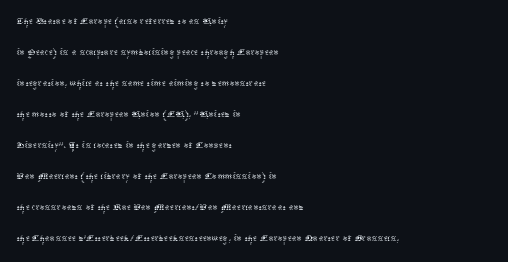
These lines keep a tight, regular rhythm from letter to letter. Notice how descenders clear the ascenders below comfortably — that's standard leading. These lines were composed using upright roman letters. One-word summary of the alignment: left. Nobody drew a line under any word here. The typesetting does not lean heavy: it is not bold.
